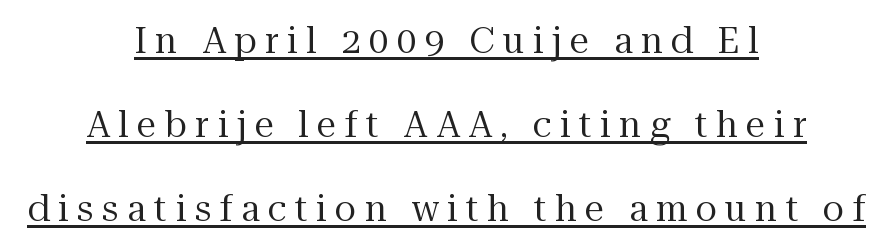
The image shows 35 px regular-weight serif type, upright; set centered, loose line spacing (2.4x), unusually wide letter spacing (+0.24 em), underlined; medium stroke contrast and a medium x-height.
